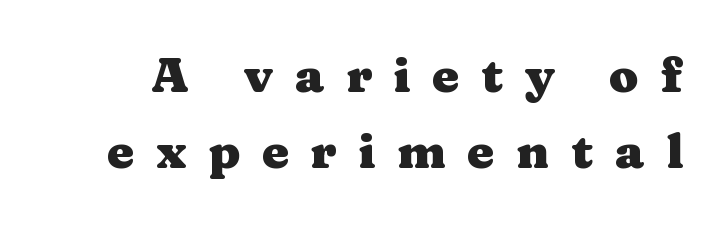
{"serif": "yes", "italic": "no", "bold": "yes", "weight": "heavy", "width": "wide", "stroke_contrast": "medium", "x_height": "medium", "monospaced": "no", "underline": "no", "line_spacing": "normal", "line_spacing_ratio": 1.58, "letter_spacing": "wide", "letter_spacing_em": 0.46, "glyph_px": 48}
